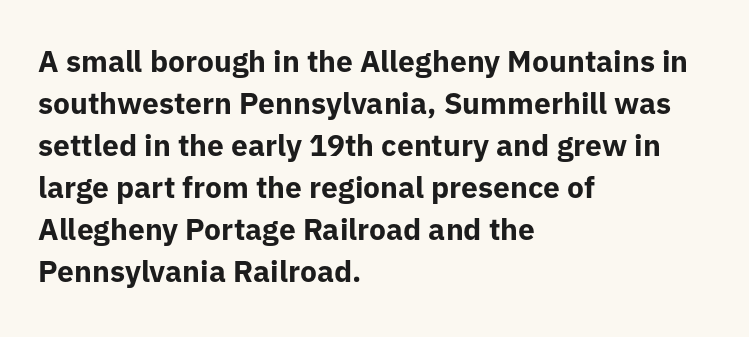
{"serif": "no", "italic": "no", "bold": "yes", "weight": "bold", "width": "normal", "stroke_contrast": "low", "x_height": "medium", "monospaced": "no", "underline": "no", "align": "left", "line_spacing": "normal", "line_spacing_ratio": 1.4, "letter_spacing": "normal", "letter_spacing_em": 0.0, "glyph_px": 30}
